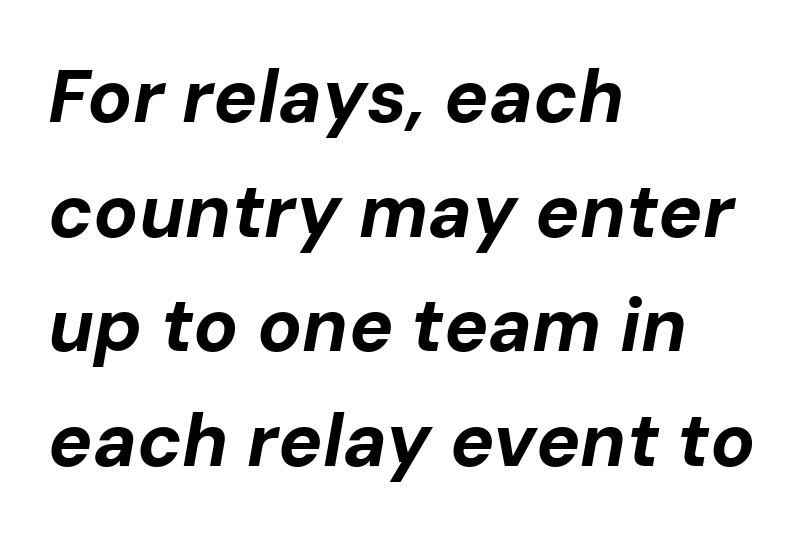
{"italic": "yes", "lean": "right", "slant_degrees": 10, "bold": "yes", "weight": "bold", "width": "normal", "stroke_contrast": "low", "x_height": "medium", "monospaced": "no", "underline": "no", "align": "left", "line_spacing": "normal", "line_spacing_ratio": 1.55, "letter_spacing": "normal", "letter_spacing_em": 0.0, "glyph_px": 74}
